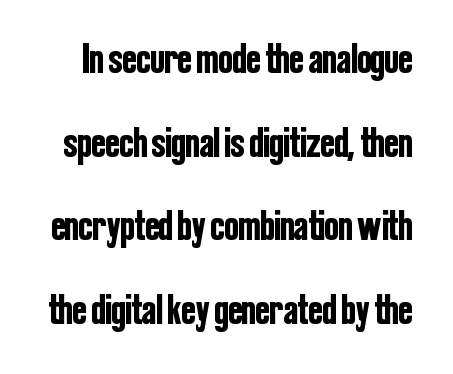
The image shows 42 px condensed sans-serif type, upright; set loose line spacing (1.99x), normal letter spacing, not underlined; low stroke contrast and a medium x-height.
